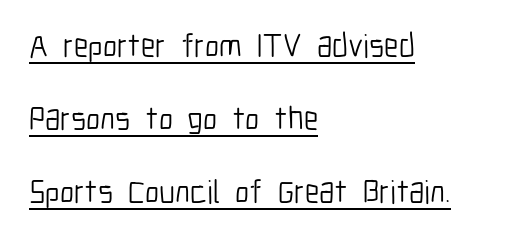
Q: Is the text bold? A: No.
Q: Is the text italic (slanted)? A: No, it is upright.
Q: Is the typeface a serif or a sans-serif typeface? A: Sans-serif.
Q: Is the text underlined? A: Yes.
Q: How is the paragraph aligned? A: Left-aligned.
Q: Is the spacing between letters normal or unusually wide? A: Normal.
Q: Is the spacing between lines tight, normal or loose? A: Loose.
Q: Width (condensed, normal, or wide)? A: Condensed.
Q: Stroke contrast? A: Low.
Q: x-height? A: Medium.
Q: Monospaced? A: No.
